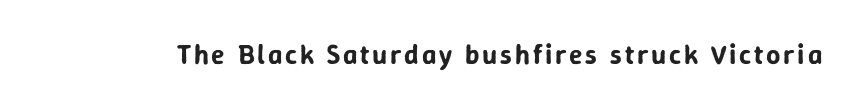
Character widths vary here, with narrow letters taking less room than wide ones. Each row of text sits above clean, open space. A typesetter would label this face a sans. Designer's note — italics off, roman on.
